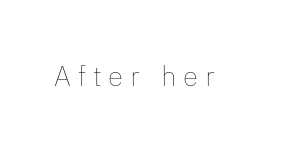
The weight would be labelled regular, book, light, or lighter still. Letter spacing: wide. Any mark beneath the type? The region is blank. The typography opts for an upright posture over an oblique one. Each letter keeps its own natural width here, so spacing adapts to shape.
